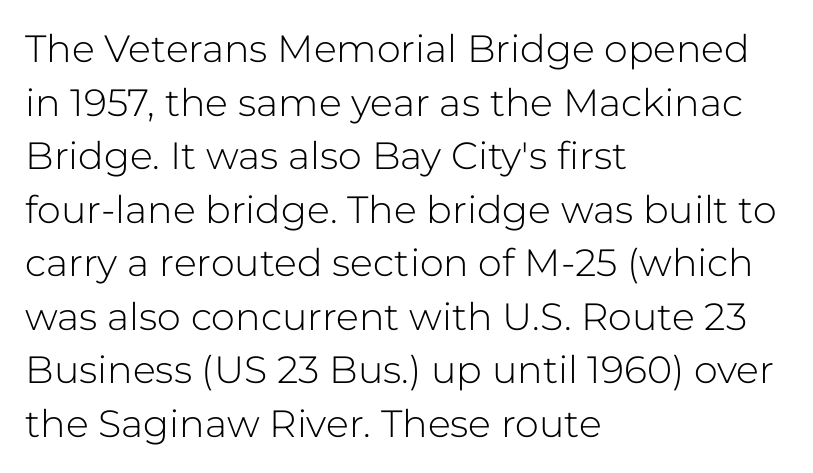
Students, note that the glyphs here touch the page at normal intervals. The rendering anchors every line to the left-hand side. Horizontal bands of white between lines are of average thickness. Style check: upright. The strokes are not fattened; the text isn't bold. You can tell from the bare stems that sans-serif type was used.
